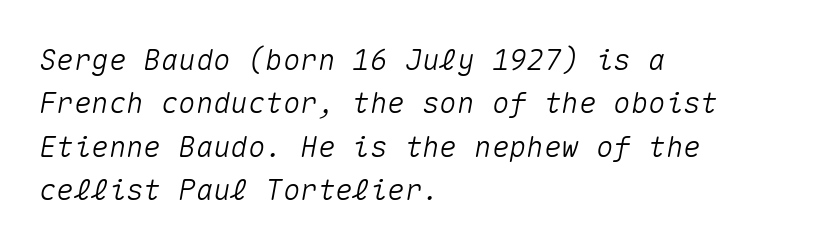
It's the slanting kind of type. How are the letters spaced? Ordinarily, with no added tracking. The passage shown stacks its lines at a standard gap. Honestly, there is no underline to notice here at all.
